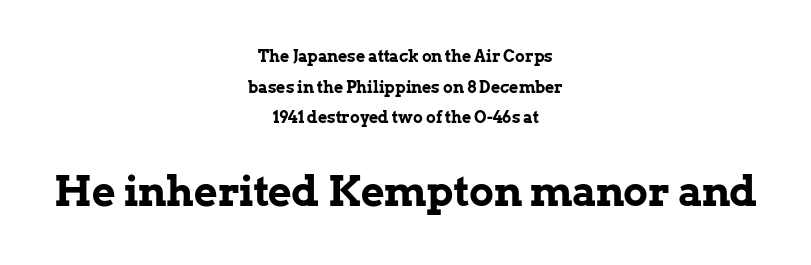
Q: Is the text bold? A: Yes.
Q: Is the text italic (slanted)? A: No, it is upright.
Q: Is the typeface a serif or a sans-serif typeface? A: Serif.
Q: Is the text underlined? A: No.
Q: How is the paragraph aligned? A: Centered.
Q: Is the spacing between letters normal or unusually wide? A: Normal.
Q: Is the spacing between lines tight, normal or loose? A: Loose.
Q: Which block of text is set in a larger size, the first (top) or the second (bottom)? A: The second (bottom) one.
Q: Width (condensed, normal, or wide)? A: Normal.
Q: Stroke contrast? A: Low.
Q: x-height? A: Medium.
Q: Monospaced? A: No.
